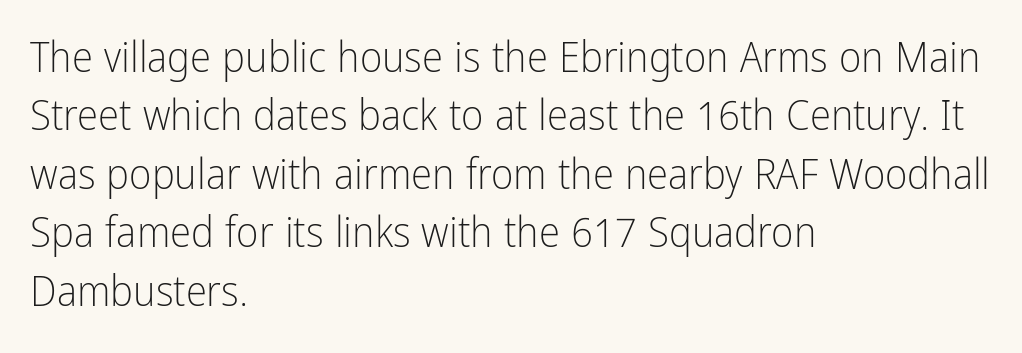
Q: Is the text bold? A: No.
Q: Is the text italic (slanted)? A: No, it is upright.
Q: Is the typeface a serif or a sans-serif typeface? A: Sans-serif.
Q: Is the text underlined? A: No.
Q: How is the paragraph aligned? A: Left-aligned.
Q: Is the spacing between letters normal or unusually wide? A: Normal.
Q: Is the spacing between lines tight, normal or loose? A: Normal.
Q: Width (condensed, normal, or wide)? A: Condensed.
Q: Stroke contrast? A: Low.
Q: x-height? A: Medium.
Q: Monospaced? A: No.
